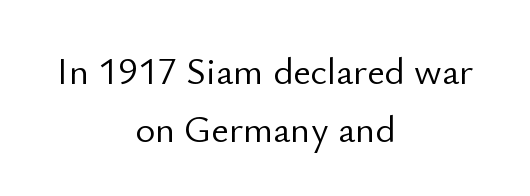
Q: Is the text bold? A: No.
Q: Is the text italic (slanted)? A: No, it is upright.
Q: Is the typeface a serif or a sans-serif typeface? A: Sans-serif.
Q: Is the text underlined? A: No.
Q: How is the paragraph aligned? A: Centered.
Q: Is the spacing between letters normal or unusually wide? A: Normal.
Q: Is the spacing between lines tight, normal or loose? A: Normal.
Q: Width (condensed, normal, or wide)? A: Normal.
Q: Stroke contrast? A: Low.
Q: x-height? A: Small.
Q: Monospaced? A: No.
